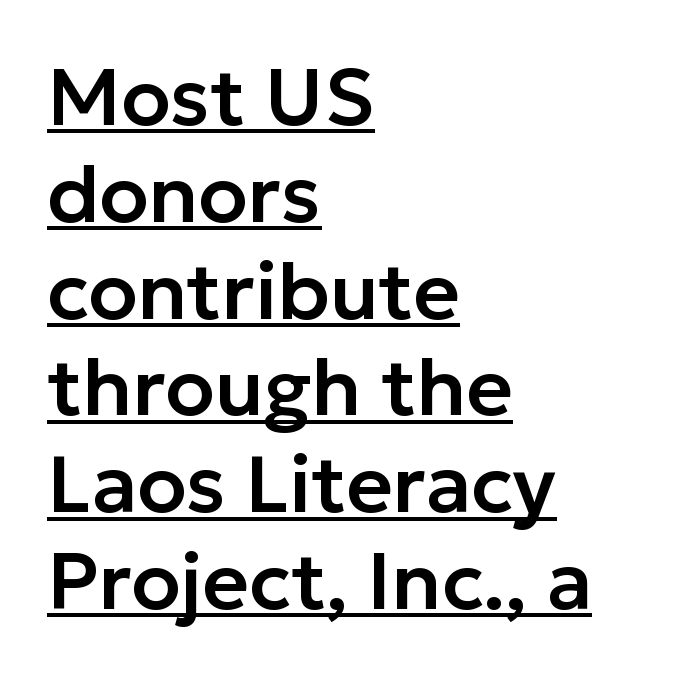
The image shows 80 px sans-serif type, upright; set left-aligned, line spacing 1.21x, normal letter spacing, underlined; low stroke contrast and a medium x-height.
